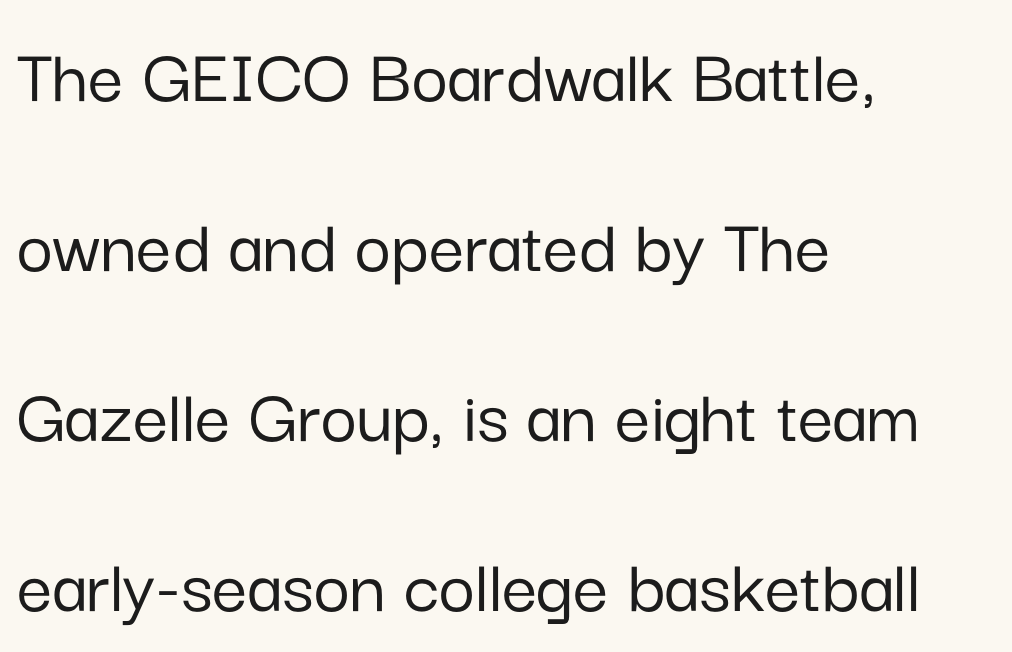
{"serif": "no", "italic": "no", "width": "normal", "stroke_contrast": "low", "x_height": "medium", "monospaced": "no", "underline": "no", "align": "left", "line_spacing": "loose", "line_spacing_ratio": 2.15, "letter_spacing": "normal", "letter_spacing_em": 0.0, "glyph_px": 79}
